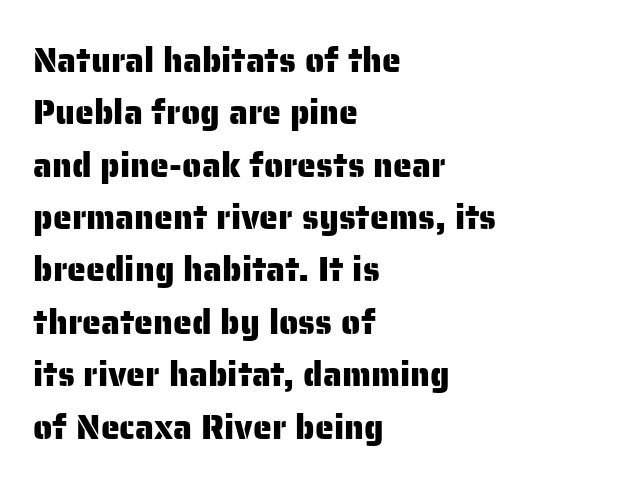
The image shows 34 px sans-serif type, upright; set left-aligned, normal line spacing (1.54x), normal letter spacing, not underlined; low stroke contrast and a medium x-height.
